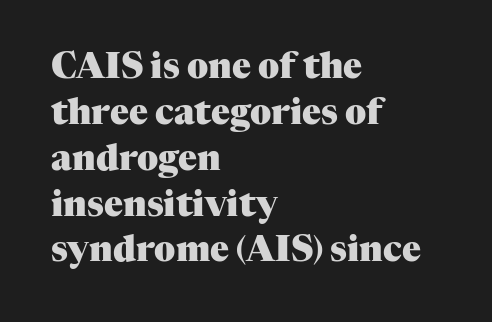
{"serif": "yes", "italic": "no", "bold": "yes", "weight": "heavy", "width": "normal", "stroke_contrast": "medium", "x_height": "medium", "monospaced": "no", "underline": "no", "align": "left", "line_spacing": "normal", "line_spacing_ratio": 1.31, "letter_spacing": "normal", "letter_spacing_em": 0.0, "glyph_px": 35}
